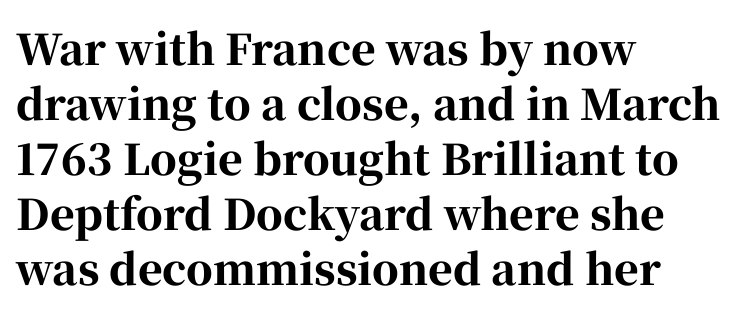
Q: Is the text bold? A: Yes.
Q: Is the text italic (slanted)? A: No, it is upright.
Q: Is the typeface a serif or a sans-serif typeface? A: Serif.
Q: Is the text underlined? A: No.
Q: How is the paragraph aligned? A: Left-aligned.
Q: Is the spacing between letters normal or unusually wide? A: Normal.
Q: Is the spacing between lines tight, normal or loose? A: Normal.
Q: Width (condensed, normal, or wide)? A: Normal.
Q: Stroke contrast? A: High.
Q: x-height? A: Medium.
Q: Monospaced? A: No.
